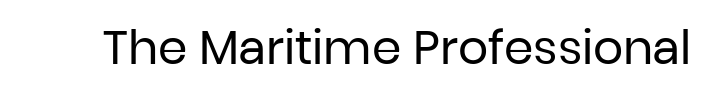
Q: Is the text bold? A: No.
Q: Is the text italic (slanted)? A: No, it is upright.
Q: Is the typeface a serif or a sans-serif typeface? A: Sans-serif.
Q: Is the text underlined? A: No.
Q: Is the spacing between letters normal or unusually wide? A: Normal.
Q: Width (condensed, normal, or wide)? A: Normal.
Q: Stroke contrast? A: Low.
Q: x-height? A: Medium.
Q: Monospaced? A: No.
